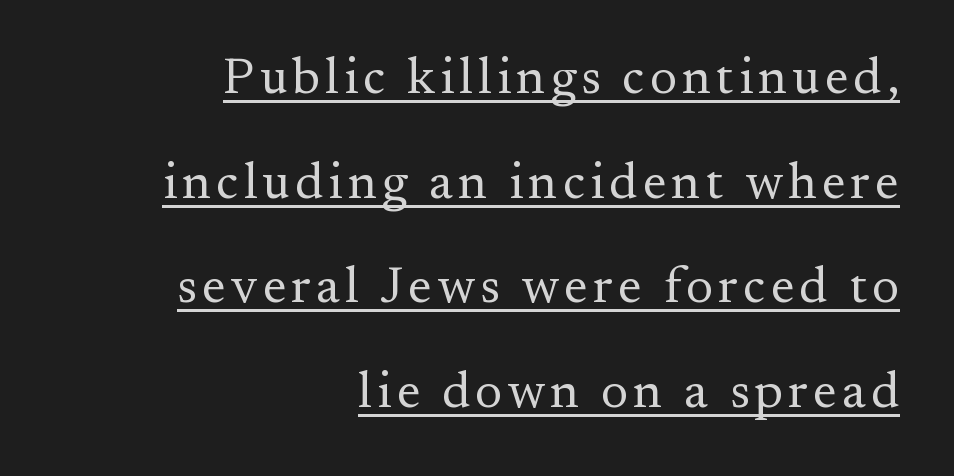
{"serif": "yes", "italic": "no", "bold": "no", "weight": "regular", "width": "normal", "stroke_contrast": "medium", "x_height": "small", "monospaced": "no", "underline": "yes", "align": "right", "line_spacing": "loose", "line_spacing_ratio": 2.05, "glyph_px": 51}
